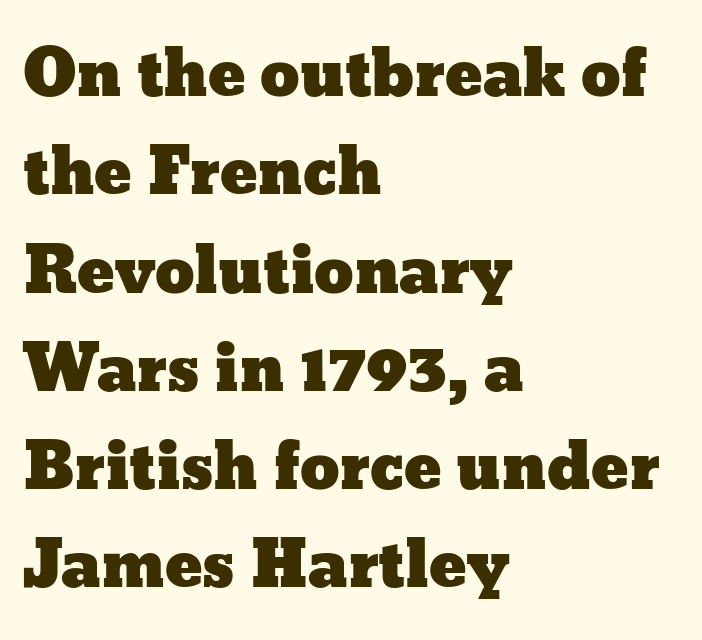
Q: Is the text italic (slanted)? A: No, it is upright.
Q: Is the text underlined? A: No.
Q: How is the paragraph aligned? A: Left-aligned.
Q: Is the spacing between letters normal or unusually wide? A: Normal.
Q: Is the spacing between lines tight, normal or loose? A: Normal.
Q: Width (condensed, normal, or wide)? A: Wide.
Q: Stroke contrast? A: Low.
Q: x-height? A: Medium.
Q: Monospaced? A: No.
